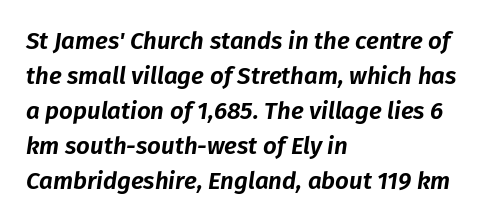
The image shows 24 px text type, italic (leaning right); set left-aligned, normal line spacing (1.46x), normal letter spacing, not underlined.
